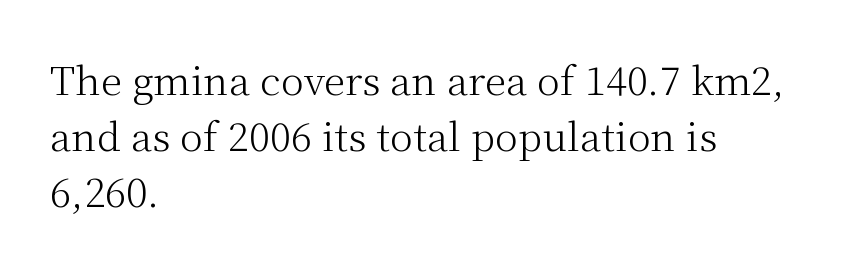
{"serif": "yes", "italic": "no", "bold": "no", "weight": "light", "width": "normal", "stroke_contrast": "medium", "x_height": "medium", "monospaced": "no", "underline": "no", "align": "left", "line_spacing": "normal", "line_spacing_ratio": 1.43, "letter_spacing": "normal", "letter_spacing_em": 0.0, "glyph_px": 39}
